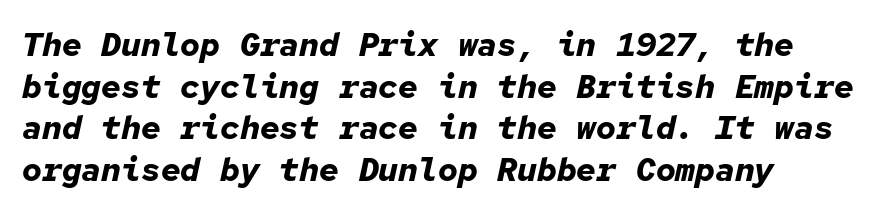
Q: Is the text bold? A: Yes.
Q: Is the text italic (slanted)? A: Yes, it leans right by about 12 degrees.
Q: Is the text underlined? A: No.
Q: How is the paragraph aligned? A: Left-aligned.
Q: Is the spacing between letters normal or unusually wide? A: Normal.
Q: Is the spacing between lines tight, normal or loose? A: Normal.
Q: Width (condensed, normal, or wide)? A: Normal.
Q: Stroke contrast? A: Low.
Q: x-height? A: Medium.
Q: Monospaced? A: Yes.
